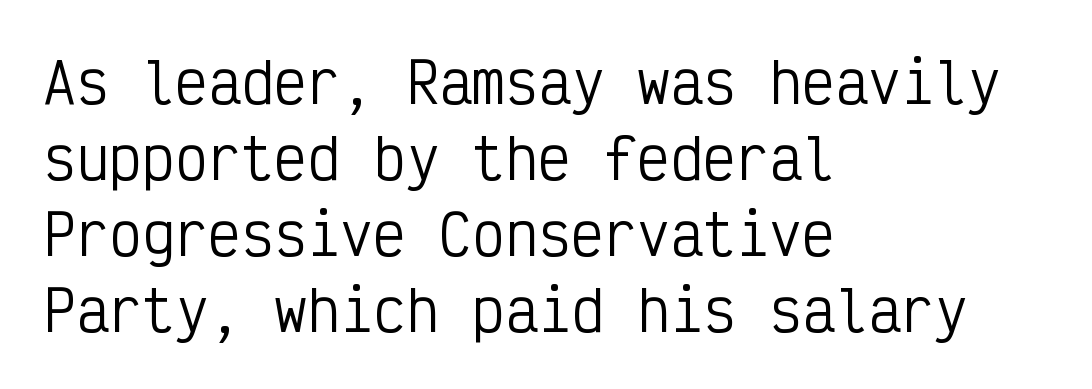
Q: Is the text bold? A: No.
Q: Is the text italic (slanted)? A: No, it is upright.
Q: Is the typeface a serif or a sans-serif typeface? A: Sans-serif.
Q: Is the text underlined? A: No.
Q: How is the paragraph aligned? A: Left-aligned.
Q: Is the spacing between letters normal or unusually wide? A: Normal.
Q: Is the spacing between lines tight, normal or loose? A: Normal.
Q: Width (condensed, normal, or wide)? A: Condensed.
Q: Stroke contrast? A: Low.
Q: x-height? A: Medium.
Q: Monospaced? A: Yes.
